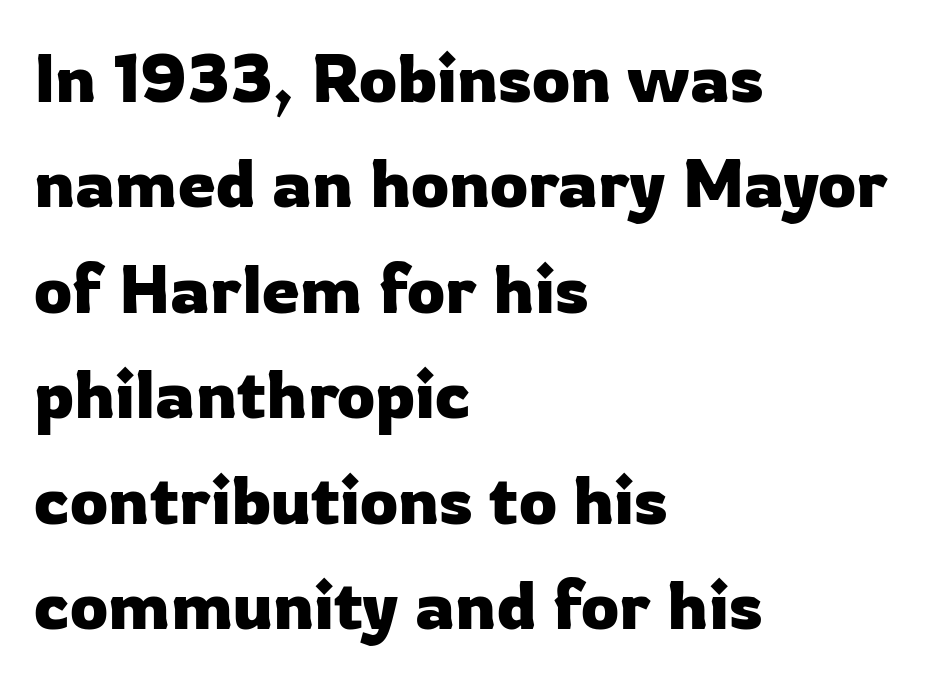
This is sans-serif lettering, the kind often seen on screens and signage. Where is the straight margin? On the left. Does extra space separate the letters? No, they use regular spacing. Do the characters align in a grid? No, the font is proportional.
